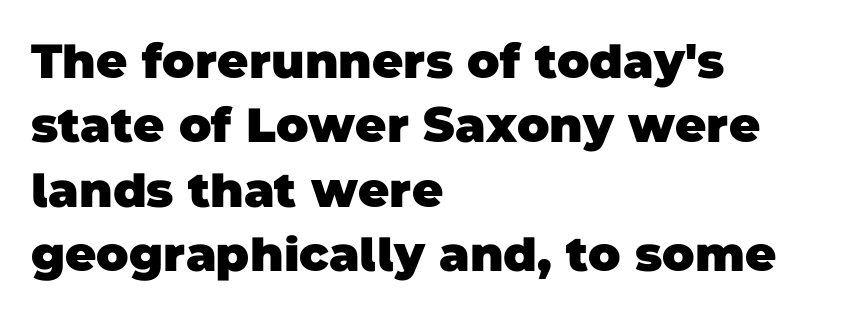
The image shows 48 px heavy sans-serif type; set left-aligned, normal line spacing (1.34x), normal letter spacing, not underlined; low stroke contrast and a large x-height.
